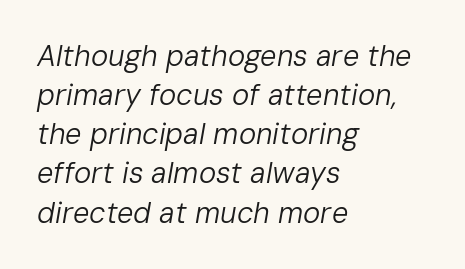
{"italic": "yes", "lean": "right", "slant_degrees": 10, "bold": "no", "weight": "regular", "width": "normal", "stroke_contrast": "low", "x_height": "medium", "monospaced": "no", "underline": "no", "align": "left", "line_spacing": "normal", "line_spacing_ratio": 1.35, "letter_spacing": "normal", "letter_spacing_em": 0.0, "glyph_px": 29}
